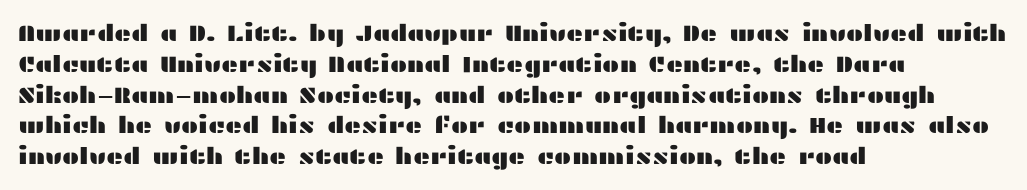
The glyphs are unaccompanied by any horizontal stroke below them. Quick note: not italic, upright. Each word holds together tightly as a unit, with standard inter-letter gaps. The paragraph shown leans on its left margin. Does the leading feel generous? No, just average.
